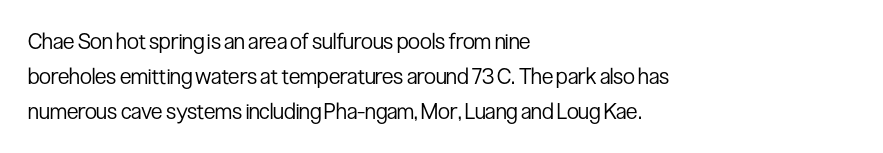
{"italic": "no", "bold": "no", "underline": "no", "align": "left", "line_spacing": "normal", "line_spacing_ratio": 1.58, "letter_spacing": "normal", "letter_spacing_em": 0.0, "glyph_px": 22}
